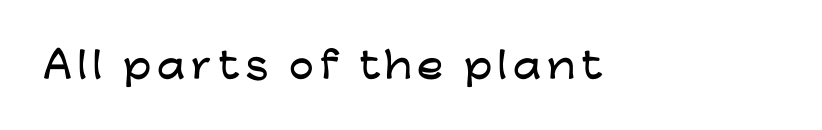
The passage shown is typeset with a sans-serif family. Think of a printed novel: that variable character pitch is what you see here. Style check: upright. Glance below the letters and you will spot only blank space.
